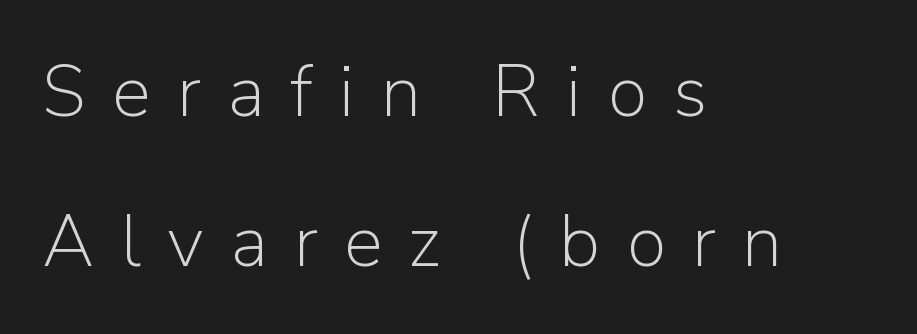
A typesetter would call this proportional, since set widths differ per character. Italic: no, the glyphs are upright roman. Honestly, the rows look like they've been pulled way apart. The gap between lines stays unmarked. Where is the straight margin? On the left. How are the letters spaced? Widely, with obvious added tracking.
